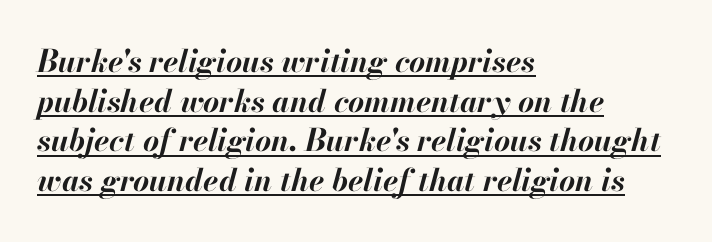
Q: Is the text bold? A: Yes.
Q: Is the text italic (slanted)? A: Yes, it leans right by about 13 degrees.
Q: Is the text underlined? A: Yes.
Q: How is the paragraph aligned? A: Left-aligned.
Q: Is the spacing between letters normal or unusually wide? A: Normal.
Q: Is the spacing between lines tight, normal or loose? A: Normal.
Q: Width (condensed, normal, or wide)? A: Normal.
Q: Stroke contrast? A: High.
Q: x-height? A: Small.
Q: Monospaced? A: No.
